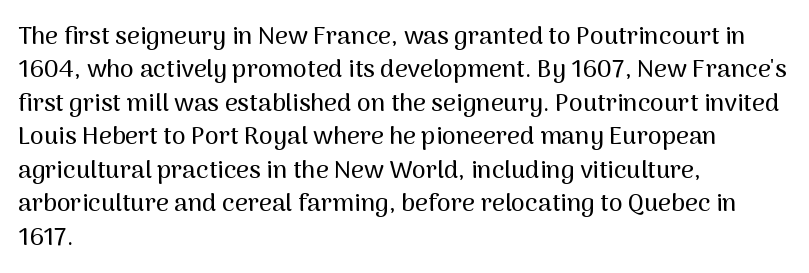
Q: Is the text italic (slanted)? A: No, it is upright.
Q: Is the text underlined? A: No.
Q: How is the paragraph aligned? A: Left-aligned.
Q: Is the spacing between letters normal or unusually wide? A: Normal.
Q: Is the spacing between lines tight, normal or loose? A: Normal.
